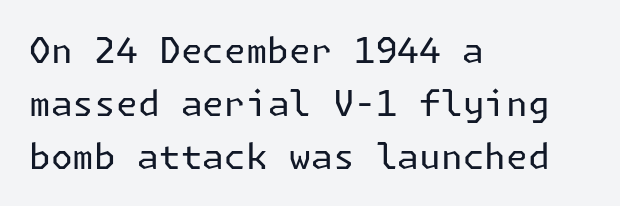
{"serif": "no", "italic": "no", "bold": "no", "weight": "regular", "width": "normal", "stroke_contrast": "low", "x_height": "medium", "underline": "no", "align": "left", "line_spacing": "normal", "line_spacing_ratio": 1.52, "letter_spacing": "normal", "letter_spacing_em": 0.0, "glyph_px": 35}
